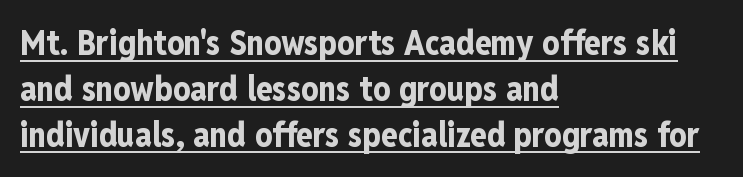
The image shows 34 px bold, condensed sans-serif type, upright; set left-aligned, normal line spacing (1.35x), normal letter spacing, underlined; low stroke contrast and a medium x-height.
